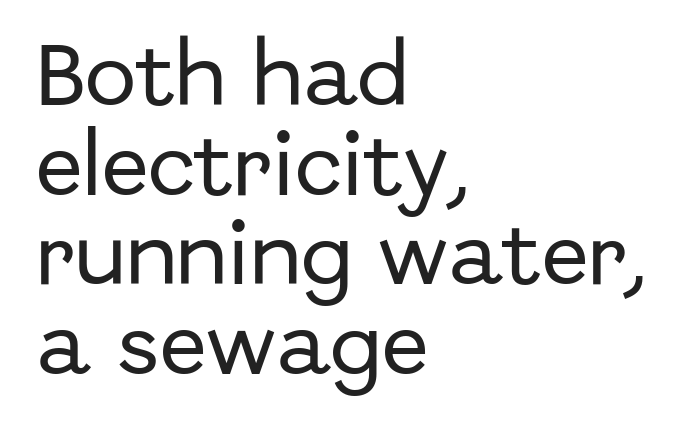
The image shows 69 px sans-serif type, upright; set left-aligned, normal line spacing (1.3x), normal letter spacing, not underlined; low stroke contrast and a medium x-height.
